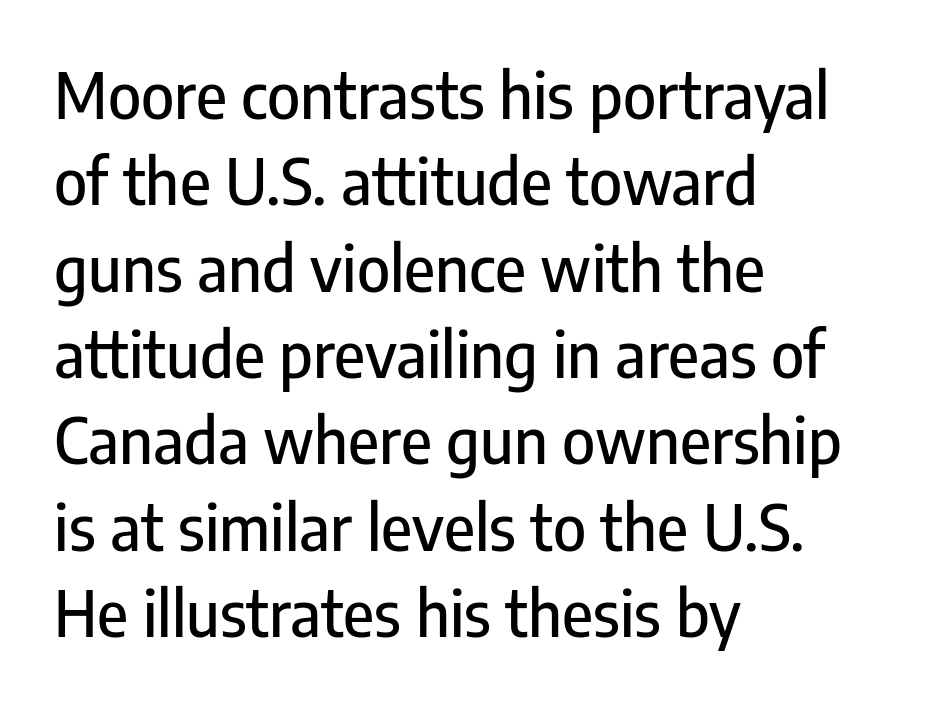
Q: Is the text italic (slanted)? A: No, it is upright.
Q: Is the typeface a serif or a sans-serif typeface? A: Sans-serif.
Q: Is the text underlined? A: No.
Q: How is the paragraph aligned? A: Left-aligned.
Q: Is the spacing between letters normal or unusually wide? A: Normal.
Q: Is the spacing between lines tight, normal or loose? A: Normal.
Q: Width (condensed, normal, or wide)? A: Condensed.
Q: Stroke contrast? A: Low.
Q: x-height? A: Medium.
Q: Monospaced? A: No.
